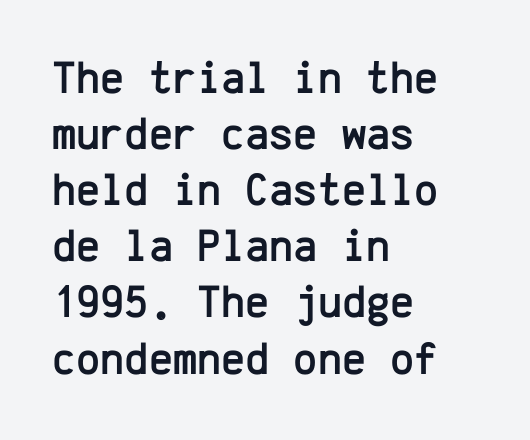
The image shows 46 px sans-serif type, upright, monospaced; set left-aligned, line spacing 1.22x, normal letter spacing, not underlined; low stroke contrast and a medium x-height.
